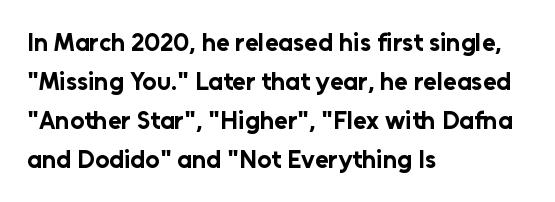
The image shows 25 px bold type, upright; set left-aligned, normal line spacing (1.56x), normal letter spacing, not underlined.
